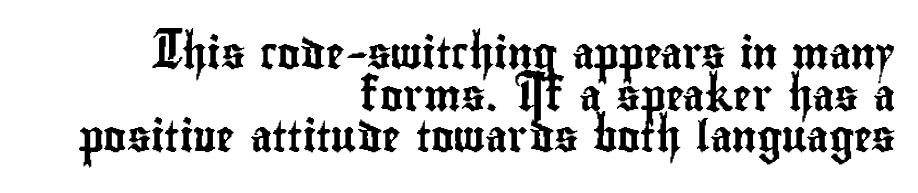
{"serif": "no", "italic": "no", "width": "condensed", "stroke_contrast": "low", "x_height": "small", "monospaced": "no", "underline": "no", "align": "right", "line_spacing": "normal", "line_spacing_ratio": 1.34, "letter_spacing": "normal", "letter_spacing_em": 0.0, "glyph_px": 31}
